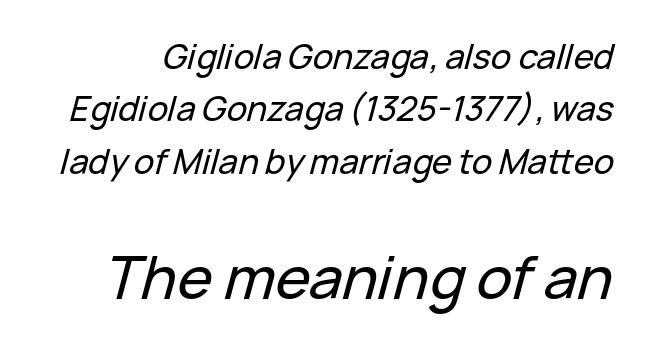
The image shows 59 px text type, italic (leaning right); set normal line spacing (1.54x), normal letter spacing, not underlined; the second (bottom) block is 1.74x larger; low stroke contrast and a medium x-height.
